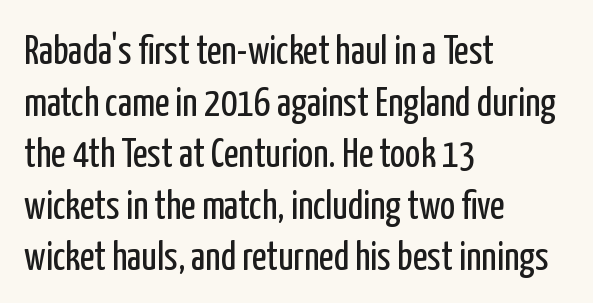
Q: Is the text bold? A: No.
Q: Is the text italic (slanted)? A: No, it is upright.
Q: Is the typeface a serif or a sans-serif typeface? A: Sans-serif.
Q: Is the text underlined? A: No.
Q: How is the paragraph aligned? A: Left-aligned.
Q: Is the spacing between letters normal or unusually wide? A: Normal.
Q: Is the spacing between lines tight, normal or loose? A: Normal.
Q: Width (condensed, normal, or wide)? A: Condensed.
Q: Stroke contrast? A: Low.
Q: x-height? A: Medium.
Q: Monospaced? A: No.
